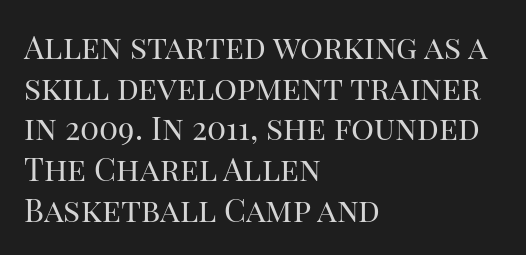
The image shows 32 px regular-weight serif type, upright; set left-aligned, normal line spacing (1.27x), normal letter spacing, not underlined; high stroke contrast and a large x-height.
